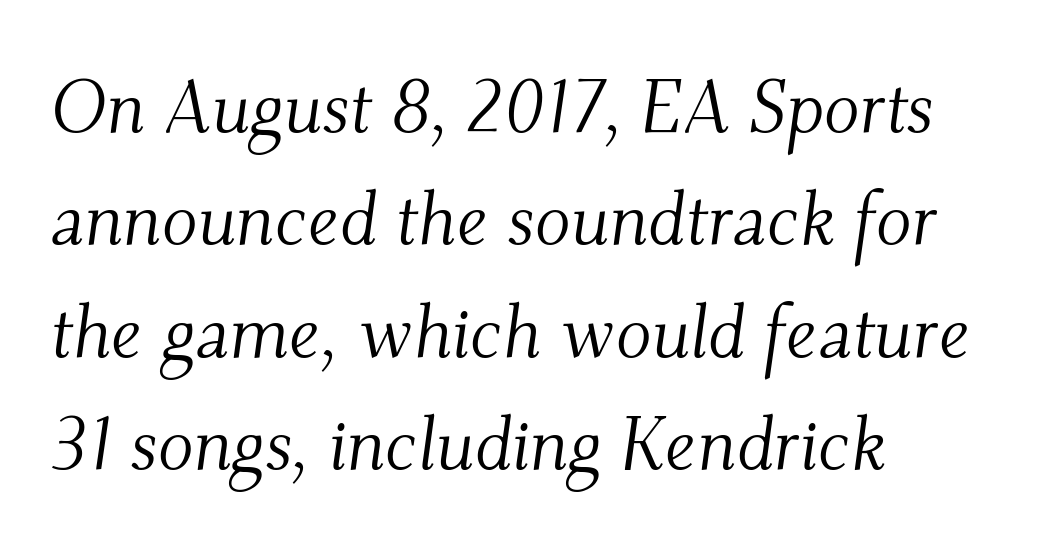
{"serif": "yes", "italic": "yes", "lean": "right", "slant_degrees": 9, "bold": "no", "weight": "light", "width": "normal", "stroke_contrast": "medium", "x_height": "small", "monospaced": "no", "underline": "no", "align": "left", "line_spacing": "normal", "line_spacing_ratio": 1.52, "letter_spacing": "normal", "letter_spacing_em": 0.0, "glyph_px": 74}
